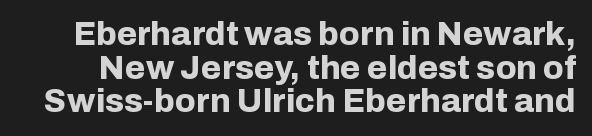
{"serif": "no", "italic": "no", "bold": "yes", "weight": "bold", "width": "normal", "stroke_contrast": "low", "x_height": "medium", "monospaced": "no", "underline": "no", "line_spacing": "tight", "line_spacing_ratio": 1.02, "letter_spacing": "normal", "letter_spacing_em": 0.0, "glyph_px": 33}
